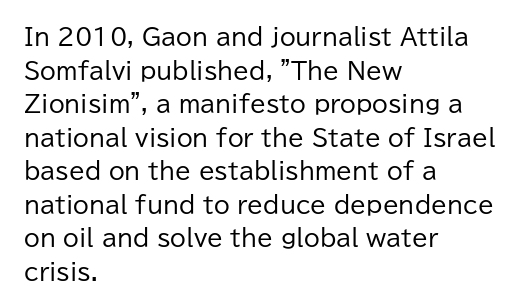
What stands out about the letter spacing? Nothing — it is the standard amount. Type without underlining. You can tell it's not italic because the verticals are truly vertical. Is there much room between lines? A standard amount, neither cramped nor airy.
